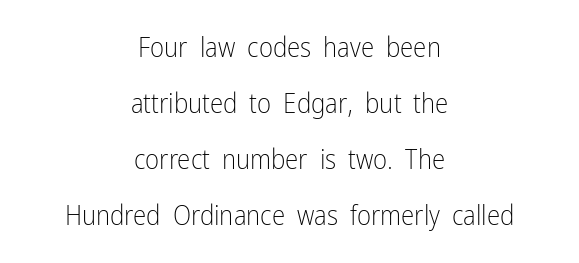
Each new line begins a long way beneath the previous one. The zone under the glyphs is completely vacant. Stem width sits at or under what a default text font uses. Glyph-to-glyph distance matches everyday printed text. A centered setting, common on invitations and titles, is used for this passage. Nope, not italic — everything's standing straight.
